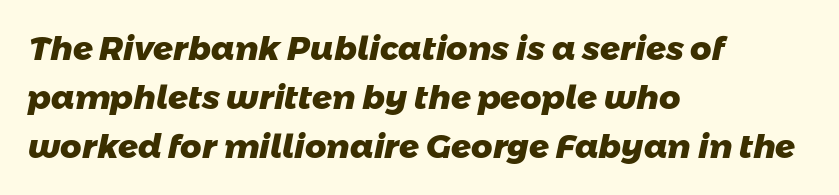
The image shows 33 px heavy sans-serif type; set left-aligned, normal line spacing (1.48x), normal letter spacing, not underlined; low stroke contrast and a medium x-height.
